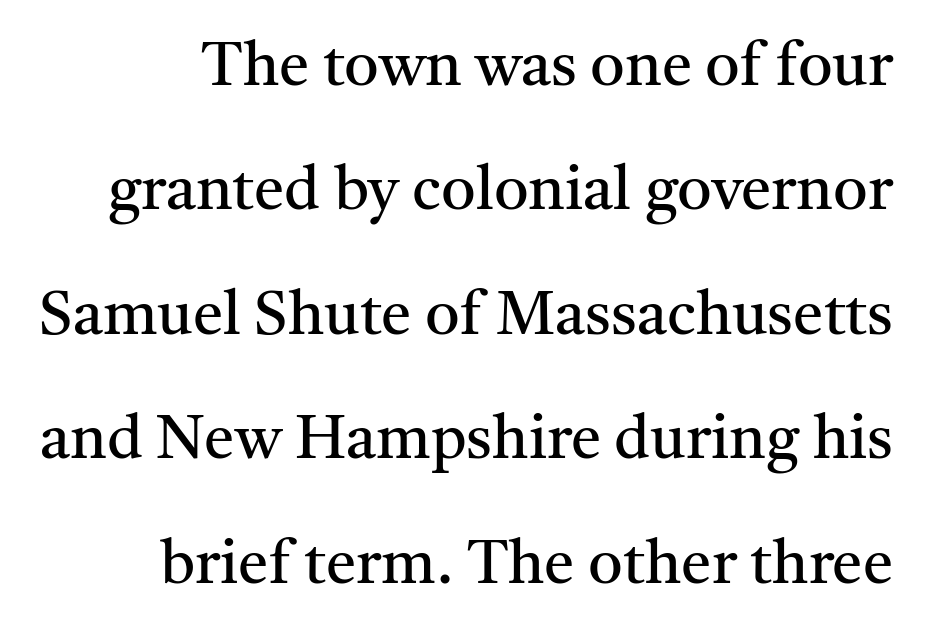
Students, note that the glyphs here touch the page at normal intervals. The face used here is proportionally spaced, like ordinary book or web type. The foot of each line stays bare and open. Italic? Not at all — the glyphs are vertical. Rows of type keep a wide berth in the vertical direction. Letters have the restrained weight of plain body copy at most.
